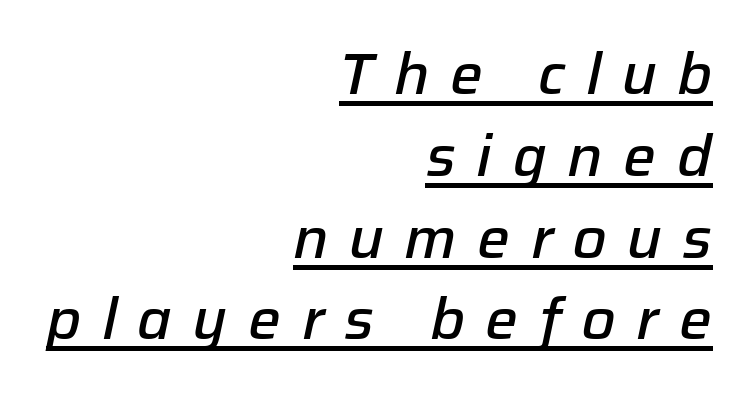
Students, note that the glyphs here are deliberately spaced far apart. Typeset ragged left — the right edge is the straight one. Each line of the rendering has a horizontal stroke beneath the glyphs. Vertically, the passage feels balanced, rows spaced as you'd expect.
